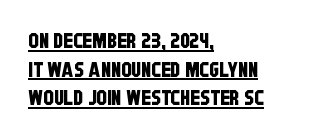
Horizontal bands of white between lines are of average thickness. This rendering leaves character spacing at its baseline value. Typeset ragged right — the left edge is the straight one. A baseline rule has been typeset under these characters.
